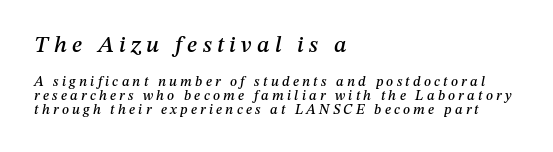
The image shows 23 px text type, italic (leaning right); set left-aligned, tight line spacing (0.99x), unusually wide letter spacing (+0.23 em), not underlined; the first (top) block is 1.64x larger.
